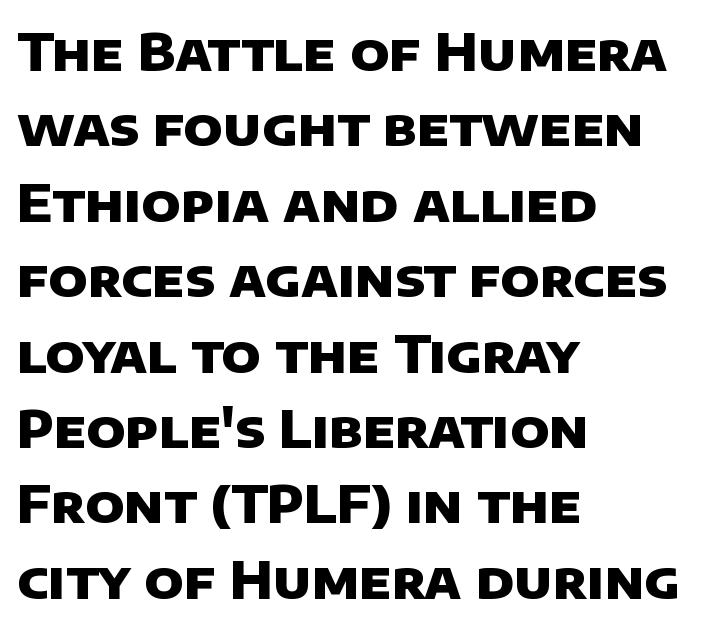
This rendering leaves character spacing at its baseline value. Each glyph is drawn with heavy, bold strokes. Where is the straight margin? On the left. Decoration check: the copy has no underline. Grotesque or geometric, the face here clearly has no serifs.
